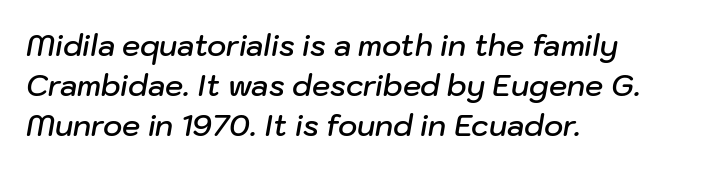
Q: Is the text bold? A: Semi-bold.
Q: Is the text italic (slanted)? A: Yes, it leans right by about 10 degrees.
Q: Is the text underlined? A: No.
Q: How is the paragraph aligned? A: Left-aligned.
Q: Is the spacing between letters normal or unusually wide? A: Normal.
Q: Is the spacing between lines tight, normal or loose? A: Normal.
Q: Width (condensed, normal, or wide)? A: Normal.
Q: Stroke contrast? A: Low.
Q: x-height? A: Medium.
Q: Monospaced? A: No.
